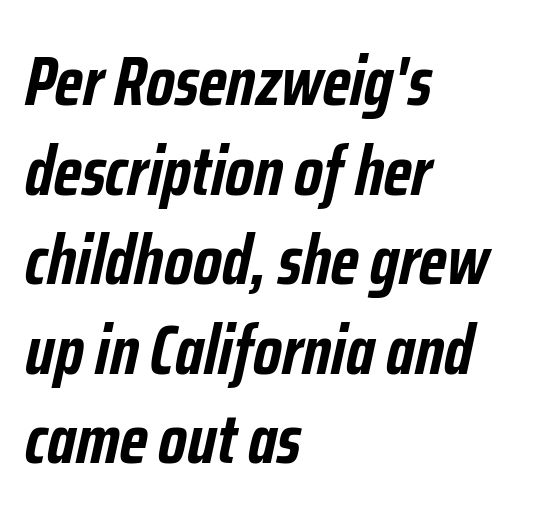
The image shows 70 px semibold, condensed type, italic (leaning right); set left-aligned, normal line spacing (1.28x), normal letter spacing, not underlined; low stroke contrast and a medium x-height.
